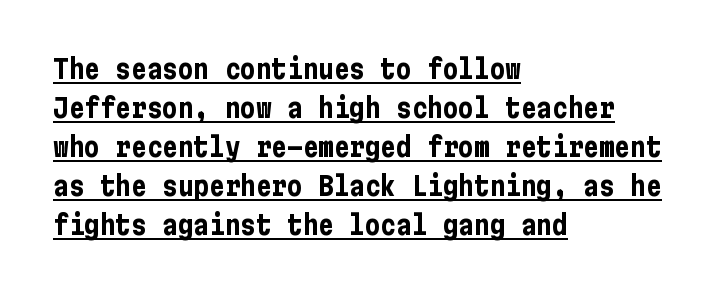
The image shows 26 px bold type, upright; set left-aligned, normal line spacing (1.5x), normal letter spacing, underlined.
